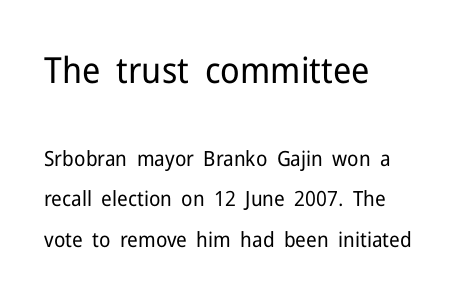
{"serif": "no", "italic": "no", "bold": "no", "weight": "regular", "width": "normal", "stroke_contrast": "low", "x_height": "medium", "monospaced": "no", "underline": "no", "align": "left", "line_spacing": "loose", "line_spacing_ratio": 1.94, "letter_spacing": "normal", "letter_spacing_em": 0.0, "larger_block": "first", "size_ratio": 1.71, "glyph_px": 36}
